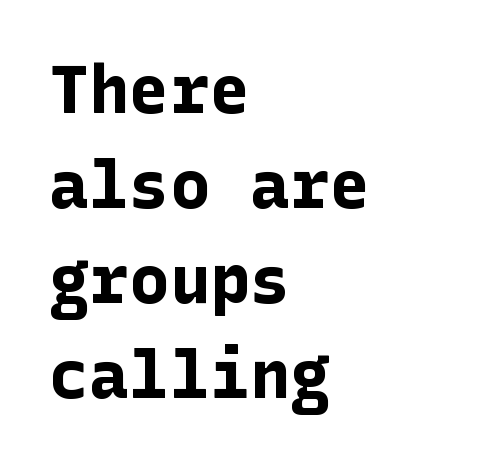
Compared with typical paragraphs, the rows here are spaced about the same. Letter spacing: default. Is there any slant? The stems are plumb. Line beginnings align vertically; line endings do not.
